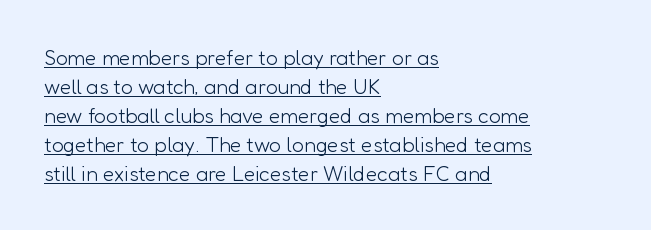
{"italic": "no", "bold": "no", "underline": "yes", "align": "left", "line_spacing": "normal", "line_spacing_ratio": 1.38, "letter_spacing": "normal", "letter_spacing_em": 0.0, "glyph_px": 21}
